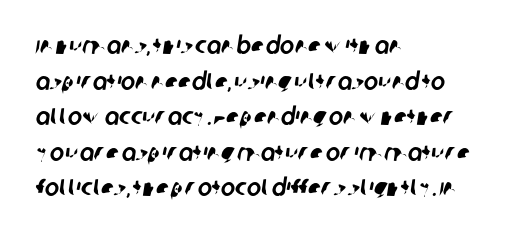
The setting favours the left margin, as ordinary paragraphs usually do. The baseline area is clear. The lines sit at an ordinary, default distance from one another. Students, note that the glyphs here touch the page at normal intervals.
